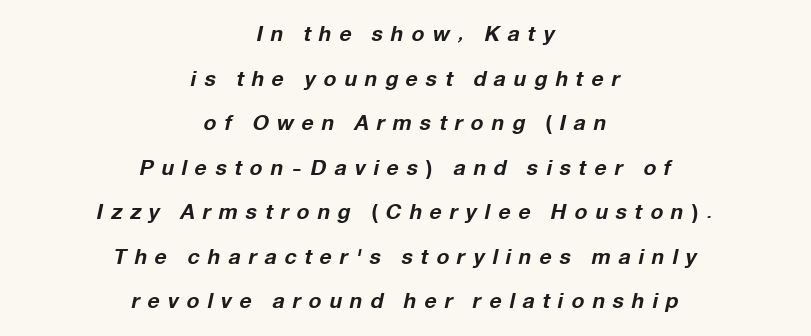
The image shows 21 px bold type, italic (leaning right); set centered, loose line spacing (2.12x), unusually wide letter spacing (+0.38 em), not underlined.
